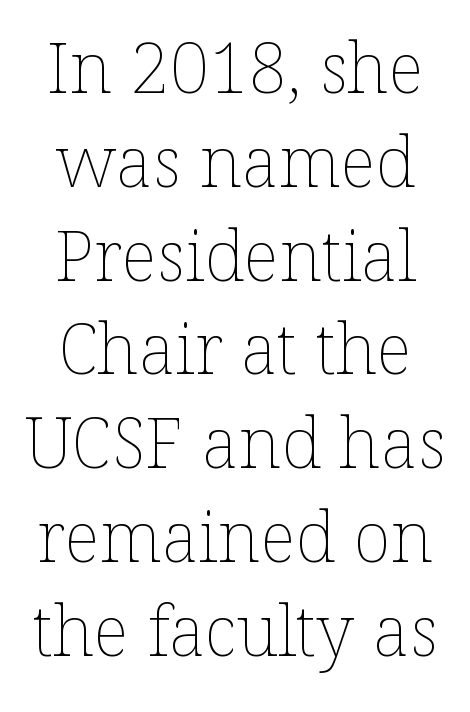
Think standard paragraph weight, or any step lighter than that. Does the lettering tilt? It doesn't — this is upright. Letter spacing: default. Think of a printed novel: that variable character pitch is what you see here. A clean baseline with only descenders dipping below it. Centered paragraph, ragged on both sides.
